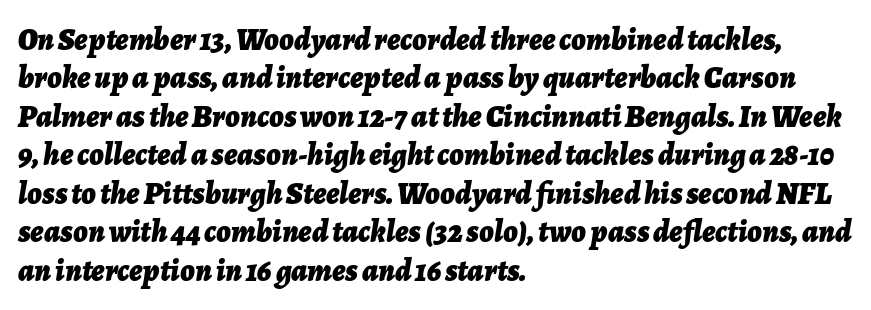
Q: Is the text bold? A: Yes.
Q: Is the text italic (slanted)? A: Yes, it leans right by about 7 degrees.
Q: Is the text underlined? A: No.
Q: How is the paragraph aligned? A: Left-aligned.
Q: Is the spacing between letters normal or unusually wide? A: Normal.
Q: Width (condensed, normal, or wide)? A: Normal.
Q: Stroke contrast? A: Low.
Q: x-height? A: Medium.
Q: Monospaced? A: No.
